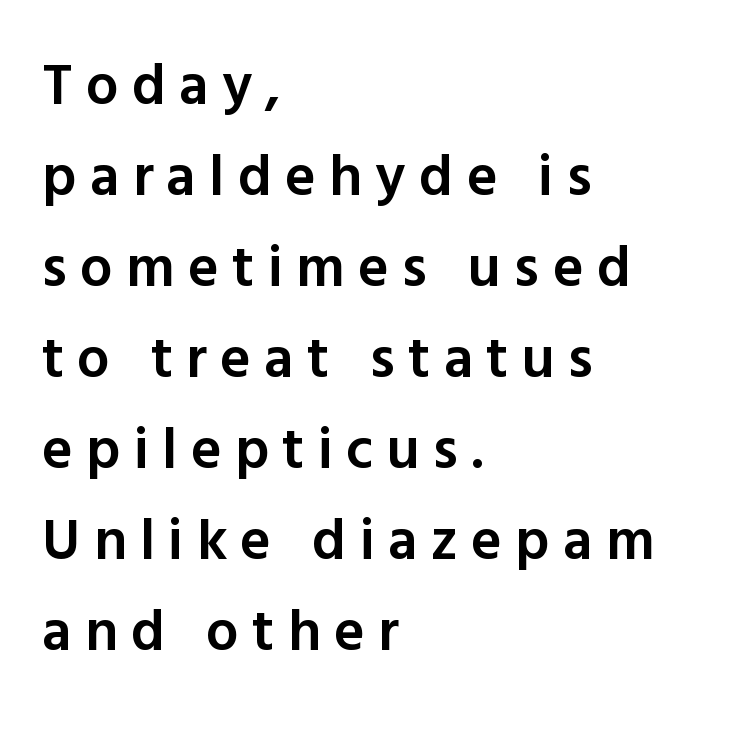
The image shows 58 px semibold sans-serif type, upright; set left-aligned, normal line spacing (1.57x), unusually wide letter spacing (+0.23 em), not underlined; a medium x-height.
